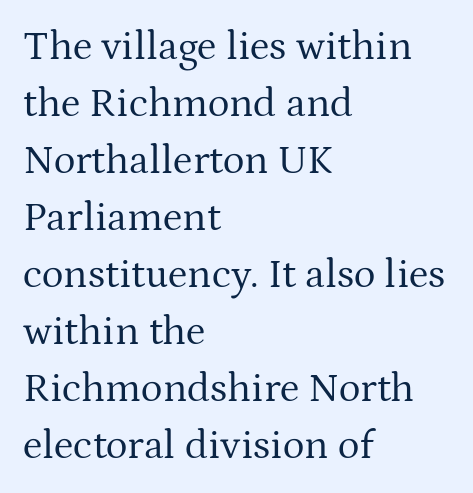
Q: Is the text bold? A: No.
Q: Is the text italic (slanted)? A: No, it is upright.
Q: Is the typeface a serif or a sans-serif typeface? A: Serif.
Q: Is the text underlined? A: No.
Q: How is the paragraph aligned? A: Left-aligned.
Q: Is the spacing between letters normal or unusually wide? A: Normal.
Q: Is the spacing between lines tight, normal or loose? A: Normal.
Q: Width (condensed, normal, or wide)? A: Normal.
Q: Stroke contrast? A: Medium.
Q: x-height? A: Medium.
Q: Monospaced? A: No.
